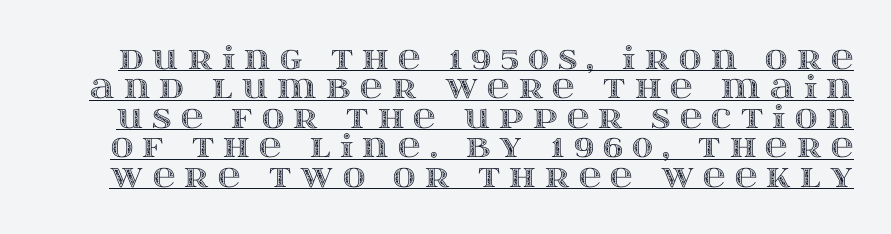
{"italic": "no", "width": "wide", "x_height": "large", "monospaced": "no", "underline": "yes", "line_spacing": "tight", "line_spacing_ratio": 0.95, "letter_spacing": "wide", "letter_spacing_em": 0.3, "glyph_px": 31}
